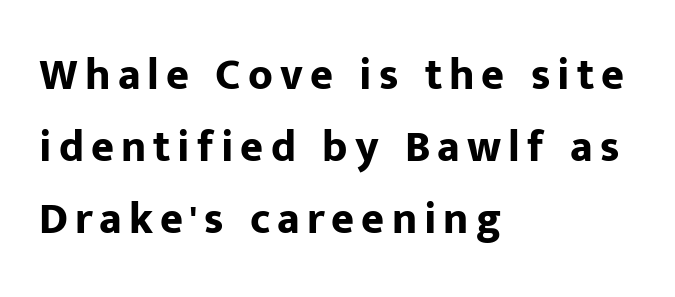
The image shows 44 px bold sans-serif type, upright; set left-aligned, normal line spacing (1.64x), not underlined; low stroke contrast and a medium x-height.
